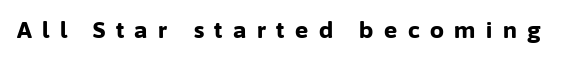
The image shows 22 px bold type, upright; set unusually wide letter spacing (+0.48 em), not underlined.
